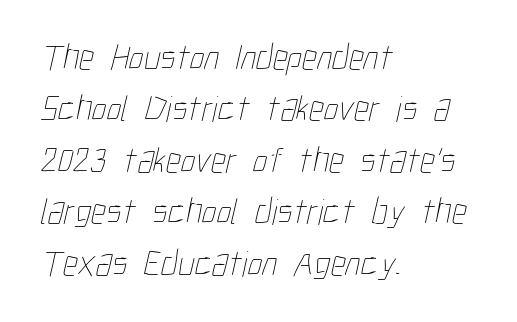
Q: Is the text bold? A: No.
Q: Is the text underlined? A: No.
Q: How is the paragraph aligned? A: Left-aligned.
Q: Is the spacing between letters normal or unusually wide? A: Normal.
Q: Is the spacing between lines tight, normal or loose? A: Normal.
Q: Width (condensed, normal, or wide)? A: Condensed.
Q: Stroke contrast? A: Low.
Q: x-height? A: Medium.
Q: Monospaced? A: No.
